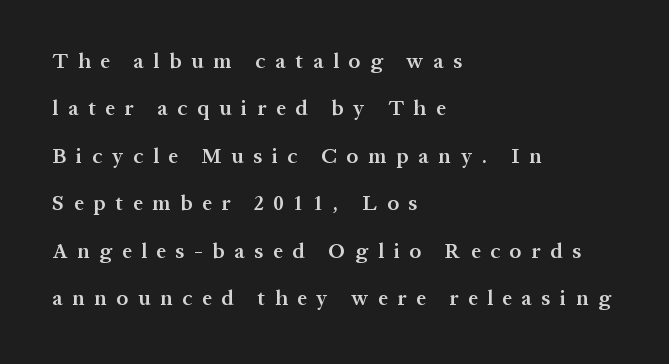
Q: Is the text bold? A: Semi-bold.
Q: Is the text italic (slanted)? A: No, it is upright.
Q: Is the text underlined? A: No.
Q: How is the paragraph aligned? A: Left-aligned.
Q: Is the spacing between letters normal or unusually wide? A: Unusually wide.
Q: Is the spacing between lines tight, normal or loose? A: Loose.
